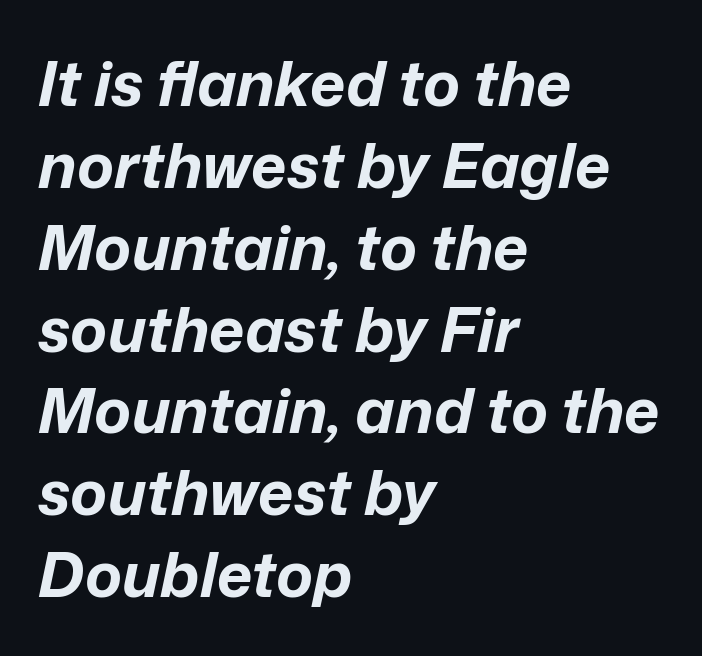
{"italic": "yes", "lean": "right", "slant_degrees": 12, "bold": "yes", "weight": "bold", "width": "normal", "stroke_contrast": "low", "x_height": "medium", "monospaced": "no", "underline": "no", "align": "left", "line_spacing": "normal", "line_spacing_ratio": 1.32, "letter_spacing": "normal", "letter_spacing_em": 0.0, "glyph_px": 62}
